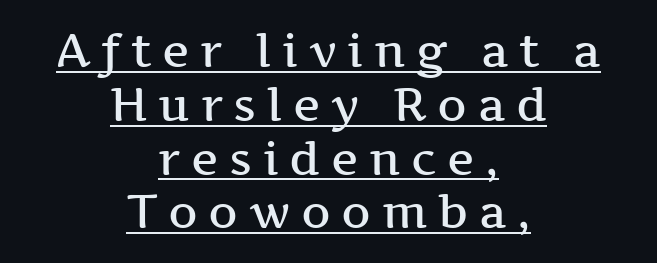
Look at the tracking — it's clearly loosened, letters drifting apart. Observe the serifs anchoring each vertical stroke in this sample. The passage shown is semibold, sitting just below true bold. Character widths vary here, with narrow letters taking less room than wide ones. Rendered with straight, roman letterforms. Is the block centered? Yes — each line is placed symmetrically about the middle.
